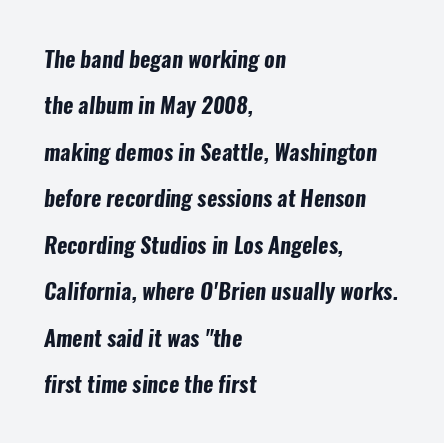
Q: Is the text bold? A: Yes.
Q: Is the text underlined? A: No.
Q: How is the paragraph aligned? A: Left-aligned.
Q: Is the spacing between letters normal or unusually wide? A: Normal.
Q: Is the spacing between lines tight, normal or loose? A: Loose.
